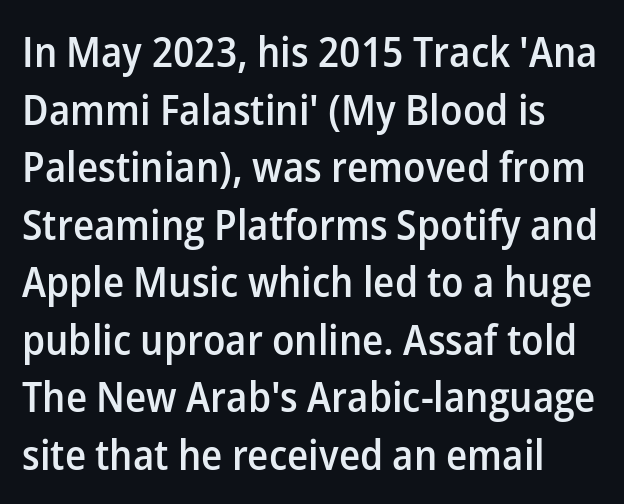
The image shows 42 px semibold sans-serif type, upright; set normal line spacing (1.37x), normal letter spacing, not underlined; low stroke contrast and a medium x-height.
